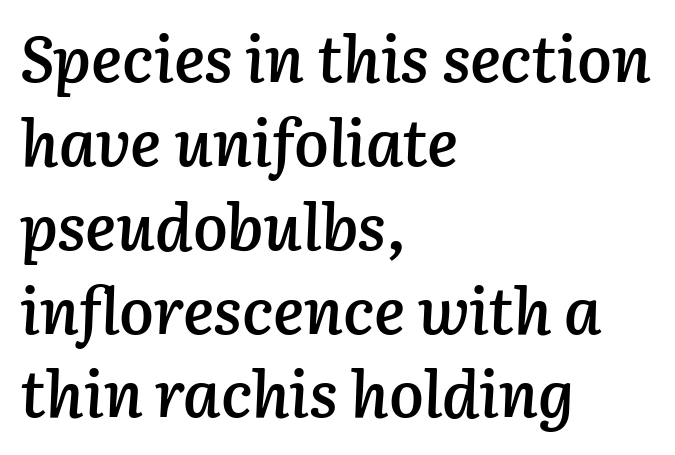
{"italic": "yes", "lean": "right", "slant_degrees": 3, "bold": "semi", "weight": "semibold", "width": "normal", "stroke_contrast": "low", "x_height": "medium", "monospaced": "no", "underline": "no", "align": "left", "line_spacing": "normal", "line_spacing_ratio": 1.29, "letter_spacing": "normal", "letter_spacing_em": 0.0, "glyph_px": 65}
